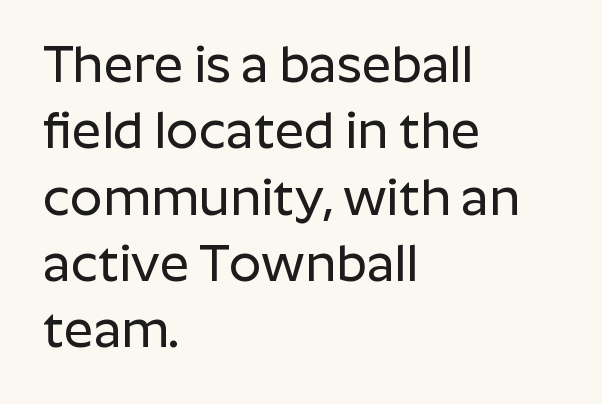
{"serif": "no", "italic": "no", "width": "normal", "stroke_contrast": "low", "x_height": "medium", "monospaced": "no", "underline": "no", "align": "left", "line_spacing": "normal", "line_spacing_ratio": 1.3, "letter_spacing": "normal", "letter_spacing_em": 0.0, "glyph_px": 51}
